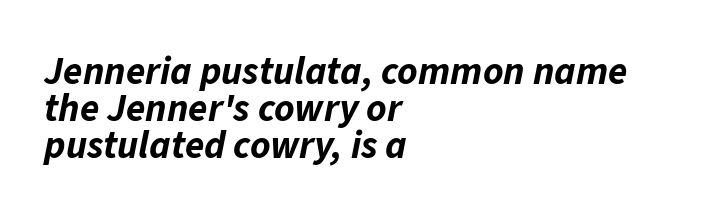
The image shows 39 px bold type, italic (leaning right); set left-aligned, tight line spacing (0.95x), normal letter spacing, not underlined; low stroke contrast and a medium x-height.
